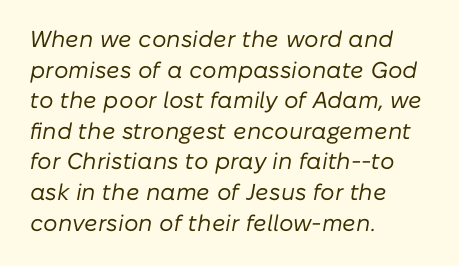
{"italic": "yes", "lean": "right", "slant_degrees": 10, "bold": "no", "underline": "no", "align": "left", "line_spacing": "normal", "line_spacing_ratio": 1.33, "letter_spacing": "normal", "letter_spacing_em": 0.0, "glyph_px": 23}
